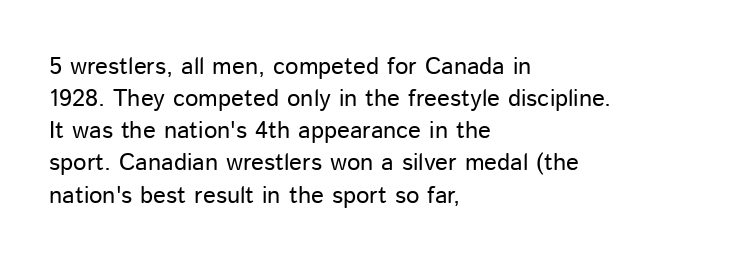
The image shows 24 px text type, upright; set left-aligned, normal line spacing (1.34x), normal letter spacing, not underlined.
